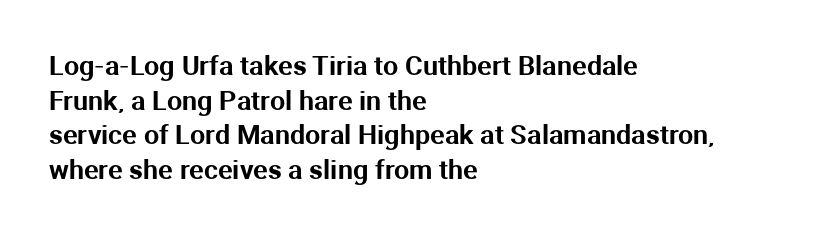
{"italic": "no", "underline": "no", "align": "left", "line_spacing": "normal", "line_spacing_ratio": 1.28, "letter_spacing": "normal", "letter_spacing_em": 0.0, "glyph_px": 27}
